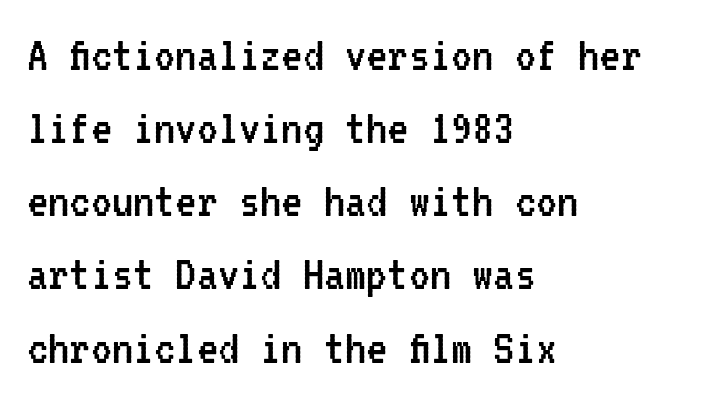
The image shows 53 px regular-weight, condensed sans-serif type, upright, monospaced; set left-aligned, normal line spacing (1.38x), normal letter spacing, not underlined; low stroke contrast and a medium x-height.
